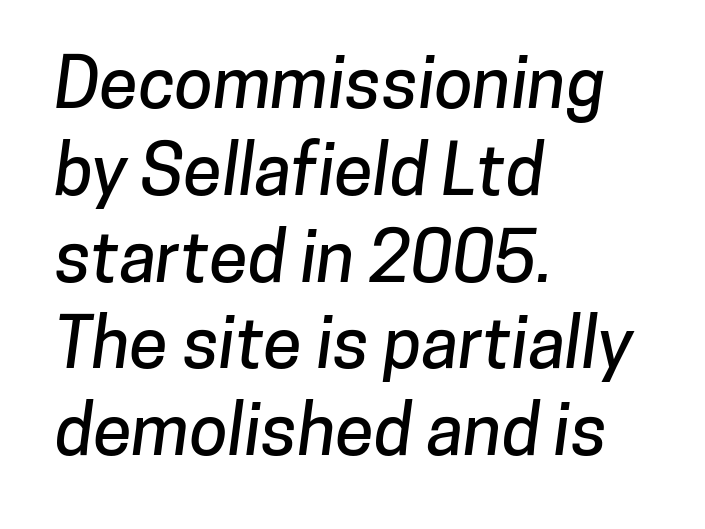
Q: Is the typeface a serif or a sans-serif typeface? A: Sans-serif.
Q: Is the text underlined? A: No.
Q: How is the paragraph aligned? A: Left-aligned.
Q: Is the spacing between letters normal or unusually wide? A: Normal.
Q: Width (condensed, normal, or wide)? A: Normal.
Q: Stroke contrast? A: Low.
Q: x-height? A: Medium.
Q: Monospaced? A: No.
